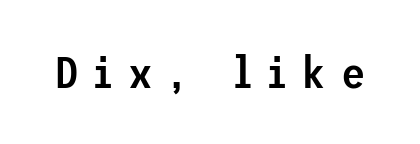
The line texture is sparse and dotted thanks to wide tracking. Its strokes are somewhat broadened, the hallmark of semibold type. The zone under the glyphs is completely vacant. Font category for this specimen: sans-serif.
